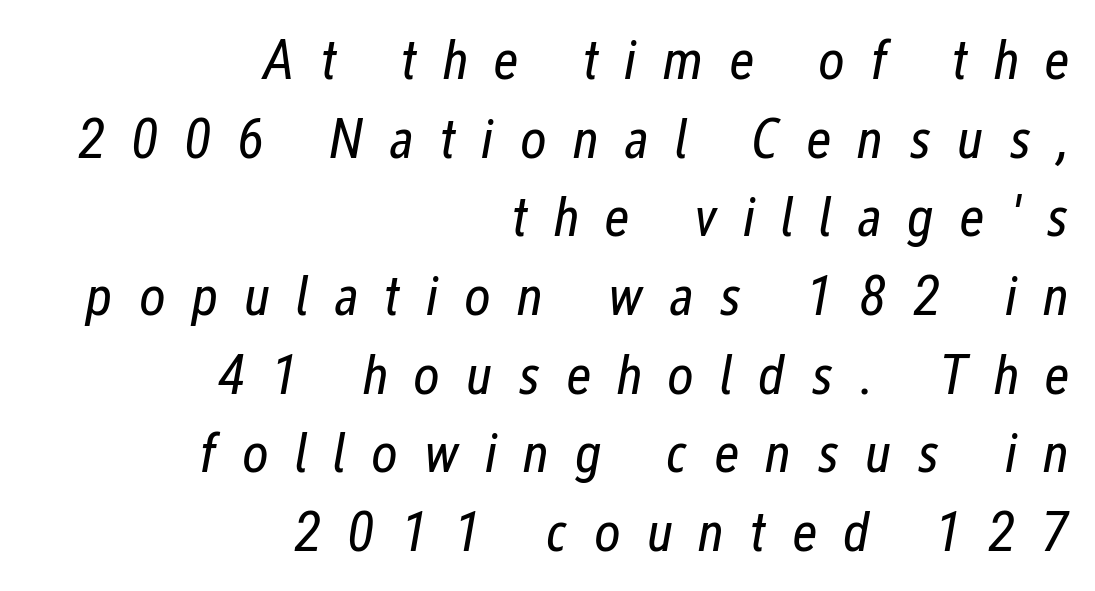
Q: Is the text bold? A: No.
Q: Is the text italic (slanted)? A: Yes, it leans right by about 12 degrees.
Q: Is the text underlined? A: No.
Q: How is the paragraph aligned? A: Right-aligned.
Q: Is the spacing between letters normal or unusually wide? A: Unusually wide.
Q: Is the spacing between lines tight, normal or loose? A: Normal.
Q: Width (condensed, normal, or wide)? A: Condensed.
Q: Stroke contrast? A: Low.
Q: x-height? A: Medium.
Q: Monospaced? A: No.
